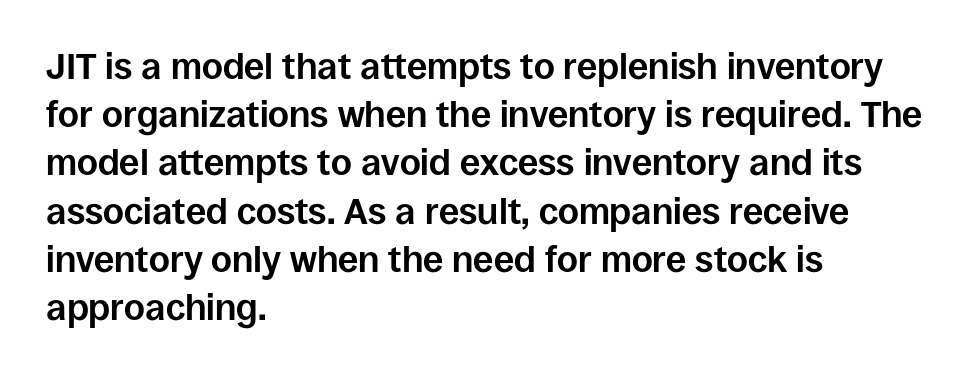
The image shows 36 px bold sans-serif type, upright; set left-aligned, normal line spacing (1.34x), normal letter spacing, not underlined; low stroke contrast and a large x-height.
